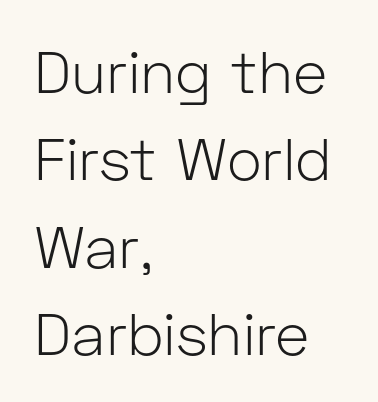
{"serif": "no", "italic": "no", "bold": "no", "weight": "light", "width": "normal", "stroke_contrast": "low", "x_height": "medium", "monospaced": "no", "underline": "no", "align": "left", "line_spacing": "normal", "line_spacing_ratio": 1.48, "letter_spacing": "normal", "letter_spacing_em": 0.0, "glyph_px": 59}
